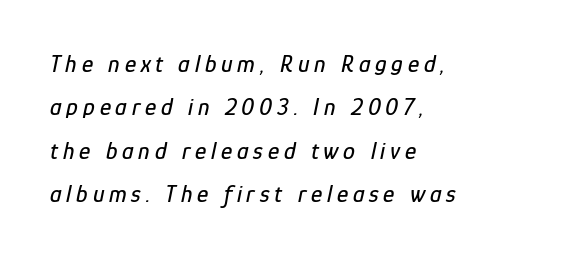
The space beneath each line is pristine and unruled. If you drew a ruler down the left edge, every line would touch it. The horizontal fit of the characters is loose and conspicuously gappy. Italic? Definitely — the glyphs are oblique.
